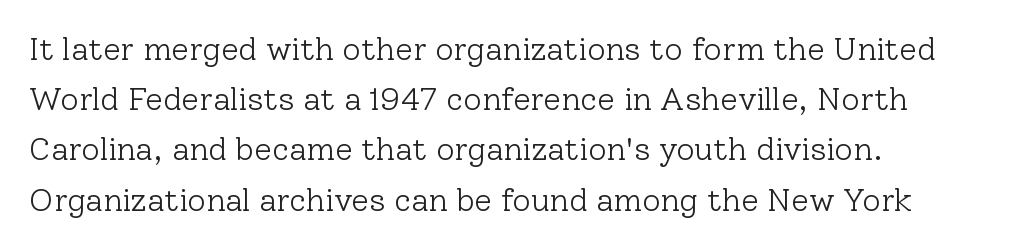
Q: Is the text bold? A: No.
Q: Is the text italic (slanted)? A: No, it is upright.
Q: Is the typeface a serif or a sans-serif typeface? A: Serif.
Q: Is the text underlined? A: No.
Q: How is the paragraph aligned? A: Left-aligned.
Q: Is the spacing between letters normal or unusually wide? A: Normal.
Q: Is the spacing between lines tight, normal or loose? A: Normal.
Q: Width (condensed, normal, or wide)? A: Normal.
Q: Stroke contrast? A: Low.
Q: x-height? A: Medium.
Q: Monospaced? A: No.
